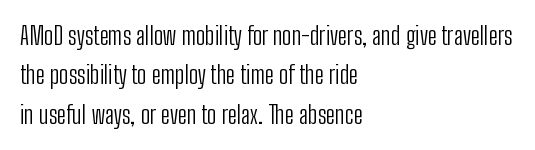
Q: Is the text bold? A: No.
Q: Is the text italic (slanted)? A: No, it is upright.
Q: Is the text underlined? A: No.
Q: How is the paragraph aligned? A: Left-aligned.
Q: Is the spacing between letters normal or unusually wide? A: Normal.
Q: Is the spacing between lines tight, normal or loose? A: Normal.
